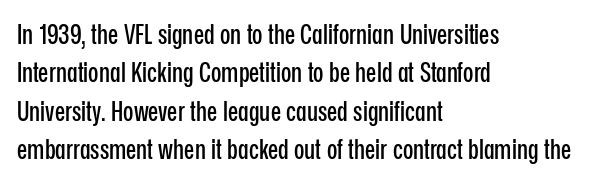
Q: Is the text italic (slanted)? A: No, it is upright.
Q: Is the text underlined? A: No.
Q: How is the paragraph aligned? A: Left-aligned.
Q: Is the spacing between letters normal or unusually wide? A: Normal.
Q: Is the spacing between lines tight, normal or loose? A: Normal.
